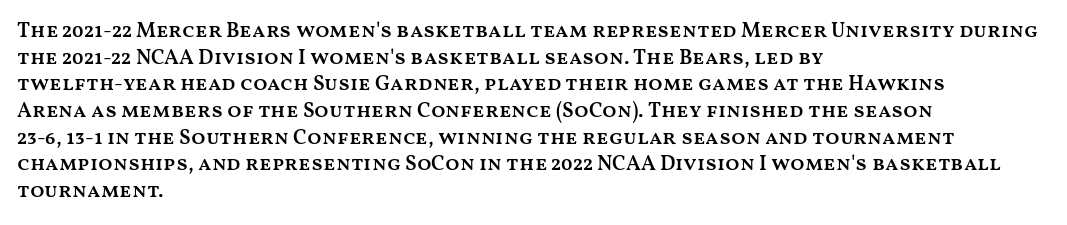
The image shows 21 px text type, upright; set left-aligned, normal line spacing (1.27x), normal letter spacing, not underlined.
